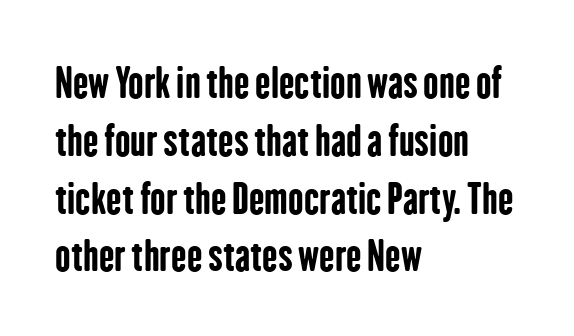
{"serif": "no", "italic": "no", "bold": "yes", "weight": "bold", "width": "condensed", "stroke_contrast": "low", "x_height": "medium", "monospaced": "no", "underline": "no", "align": "left", "line_spacing": "normal", "line_spacing_ratio": 1.41, "letter_spacing": "normal", "letter_spacing_em": 0.0, "glyph_px": 41}
